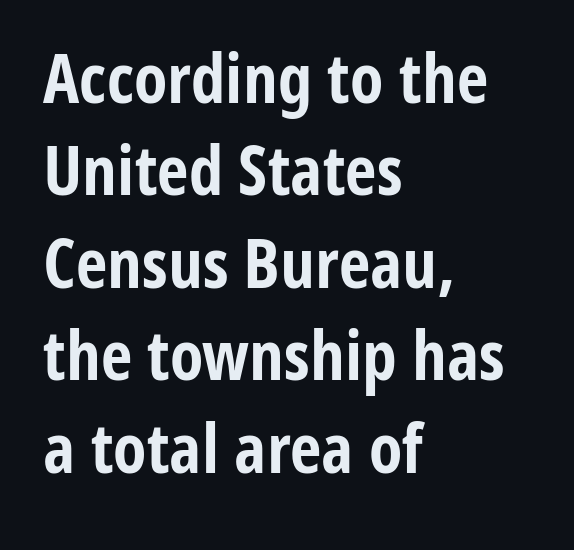
{"serif": "no", "italic": "no", "bold": "yes", "weight": "bold", "width": "condensed", "stroke_contrast": "low", "x_height": "medium", "monospaced": "no", "underline": "no", "align": "left", "line_spacing": "normal", "line_spacing_ratio": 1.34, "letter_spacing": "normal", "letter_spacing_em": 0.0, "glyph_px": 69}
